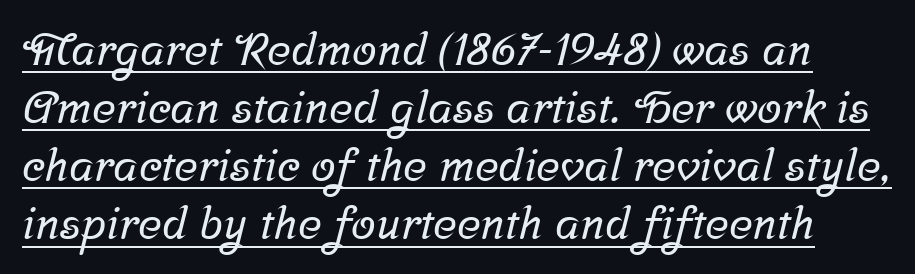
{"width": "normal", "stroke_contrast": "low", "x_height": "medium", "monospaced": "no", "underline": "yes", "line_spacing": "normal", "line_spacing_ratio": 1.29, "letter_spacing": "normal", "letter_spacing_em": 0.0, "glyph_px": 45}
